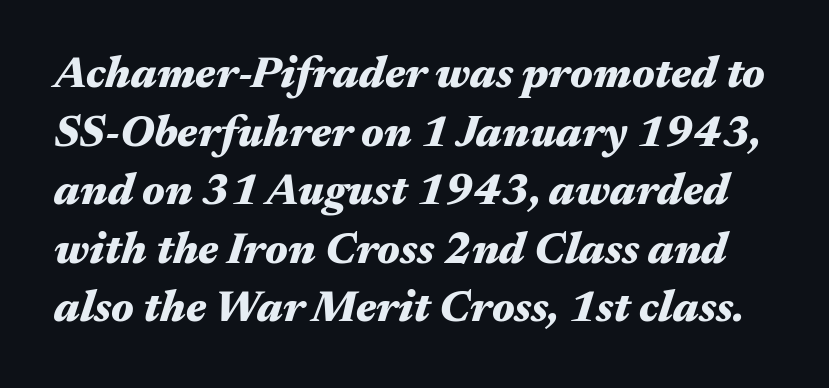
How heavy is the stroke? Heavy — this is a bold. Has an underline been added? It has not. Standard letterfit; no display-style spreading of the glyphs. The rendering uses natural spacing where letterforms have individual widths. It's the slanting kind of type.
